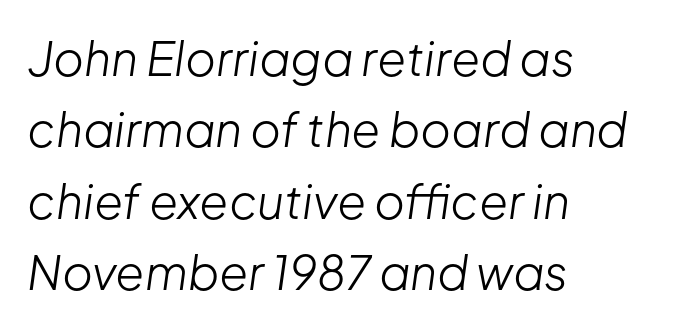
Summary of weight: not heavy and not bold. Horizontal alignment here is leftward, the default for most running prose. Slant detected: the letters are inclined. Is this a fixed-width face? No — the glyphs have proportional, varying widths. Evenly set lines give the paragraph a standard silhouette. Descenders are the only things crossing below the line.
